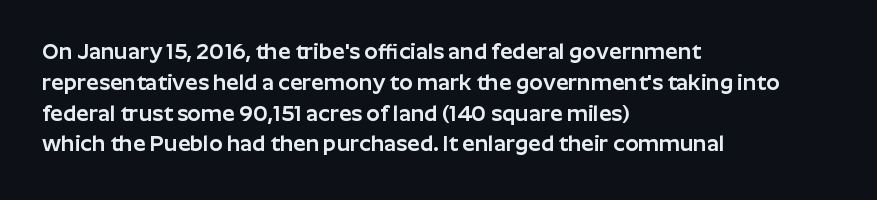
A classic flush-left, rag-right setting is used for this passage. Rendered with straight, roman letterforms. The rendering uses a moderate line-height, typical for paragraphs. In terms of letterspacing, this is plain default setting.
